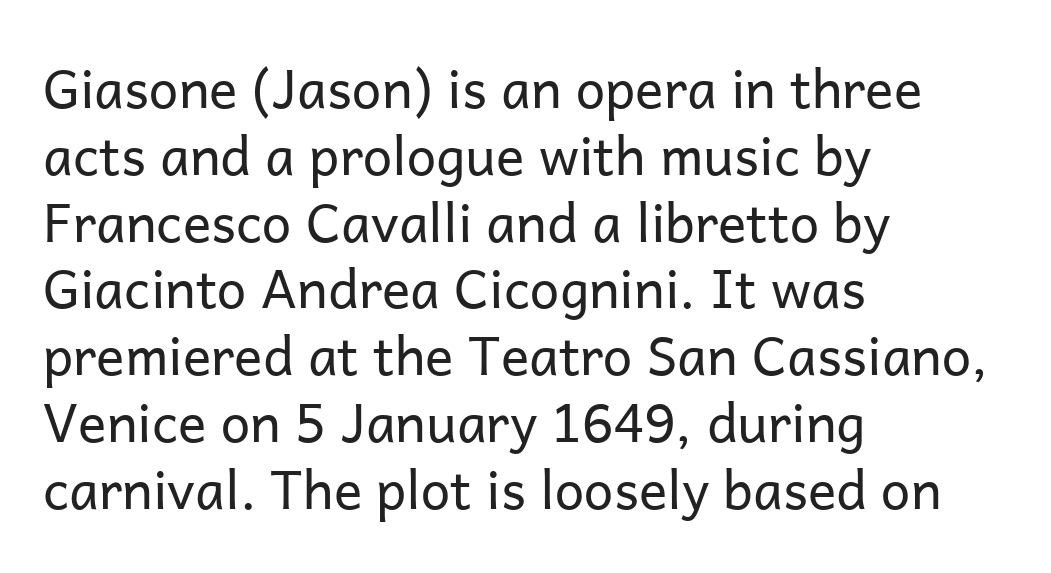
The image shows 53 px regular-weight sans-serif type, upright; set left-aligned, normal line spacing (1.26x), normal letter spacing, not underlined; low stroke contrast and a medium x-height.
